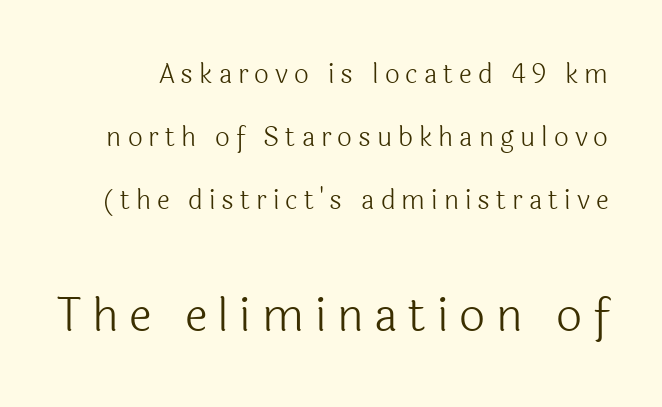
Horizontal bands of white between lines are thick stripes. Descenders hang freely into open space. Nope, no serifs anywhere on these letters. Each letter keeps its own natural width here, so spacing adapts to shape. No chunkiness to these letters — they're not bold. Posture: straight, roman, zero tilt.
